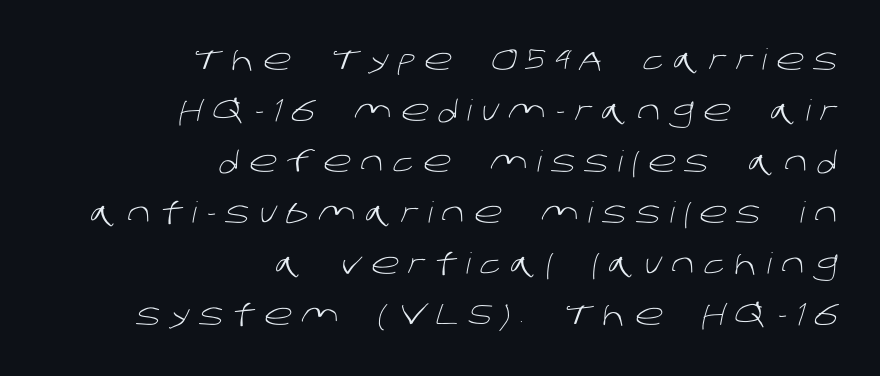
{"serif": "no", "bold": "no", "weight": "light", "width": "normal", "stroke_contrast": "low", "x_height": "large", "monospaced": "no", "underline": "no", "align": "right", "line_spacing_ratio": 1.76, "letter_spacing": "wide", "letter_spacing_em": 0.33, "glyph_px": 29}
